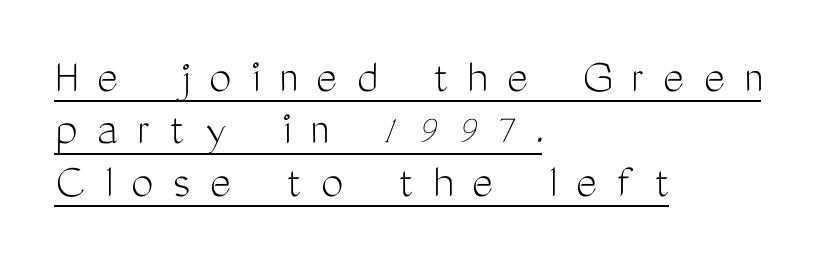
The image shows 50 px light, condensed sans-serif type, upright; set left-aligned, tight line spacing (1.05x), unusually wide letter spacing (+0.38 em), underlined; medium stroke contrast and a medium x-height.
